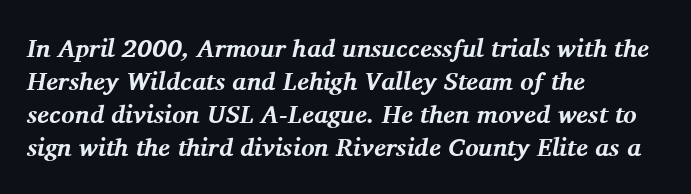
Q: Is the text bold? A: Yes.
Q: Is the text italic (slanted)? A: Yes, it leans right by about 11 degrees.
Q: Is the text underlined? A: No.
Q: How is the paragraph aligned? A: Left-aligned.
Q: Is the spacing between letters normal or unusually wide? A: Normal.
Q: Is the spacing between lines tight, normal or loose? A: Normal.
